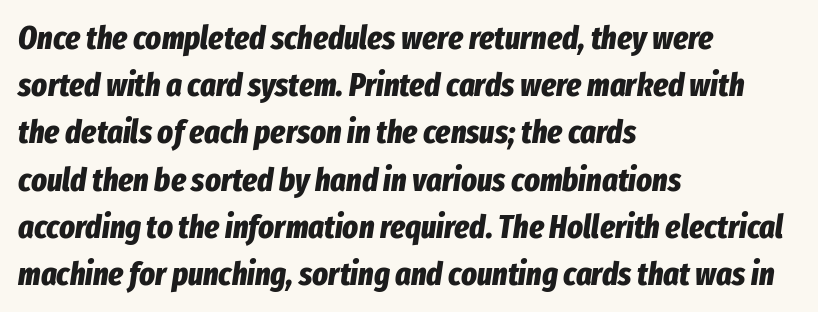
The rag falls on the right side of this text block. The foot of each line stays bare and open. Tracking value appears to be zero — textbook default spacing. The rendering uses a moderate line-height, typical for paragraphs. The lettering tilts uniformly, giving the passage an italic look.
